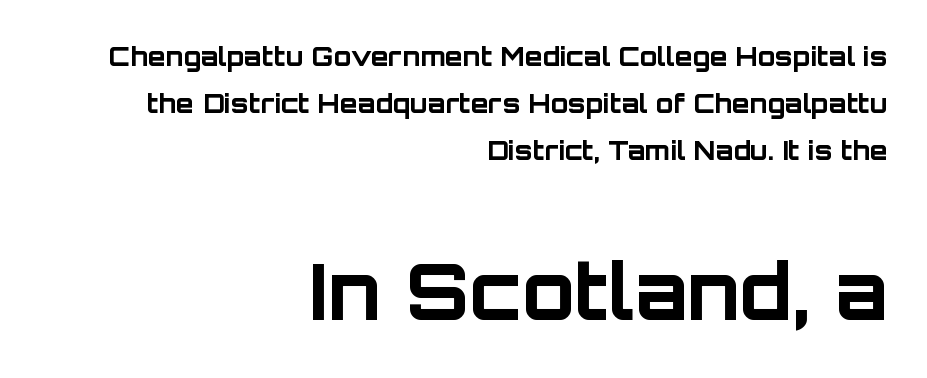
Q: Is the text bold? A: Yes.
Q: Is the text italic (slanted)? A: No, it is upright.
Q: Is the typeface a serif or a sans-serif typeface? A: Sans-serif.
Q: Is the text underlined? A: No.
Q: How is the paragraph aligned? A: Right-aligned.
Q: Is the spacing between letters normal or unusually wide? A: Normal.
Q: Which block of text is set in a larger size, the first (top) or the second (bottom)? A: The second (bottom) one.
Q: Width (condensed, normal, or wide)? A: Normal.
Q: Stroke contrast? A: Low.
Q: x-height? A: Large.
Q: Monospaced? A: No.
